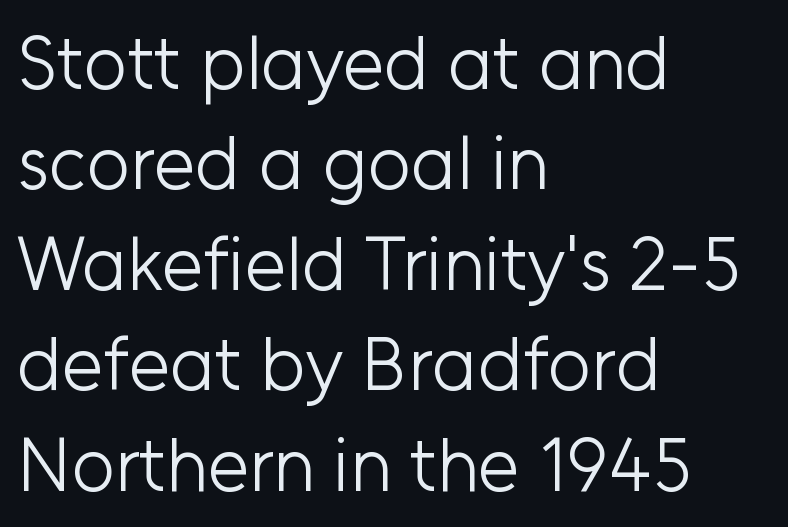
No heavy texture on the line: the type isn't bold. These lines are set flush left with a ragged right edge. The letters advance in unequal steps, a hallmark of proportional type. Plain, unruled lines of type. The face used here is rendered with its standard letterfit.
